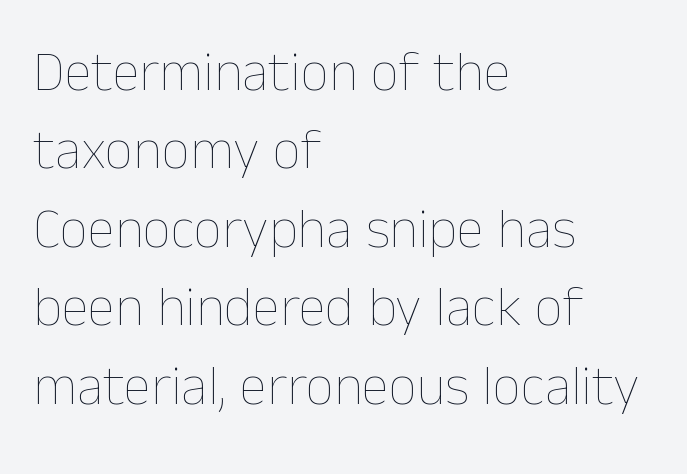
Q: Is the text bold? A: No.
Q: Is the text italic (slanted)? A: No, it is upright.
Q: Is the text underlined? A: No.
Q: How is the paragraph aligned? A: Left-aligned.
Q: Is the spacing between letters normal or unusually wide? A: Normal.
Q: Is the spacing between lines tight, normal or loose? A: Normal.
Q: Width (condensed, normal, or wide)? A: Normal.
Q: Stroke contrast? A: Low.
Q: x-height? A: Medium.
Q: Monospaced? A: No.
